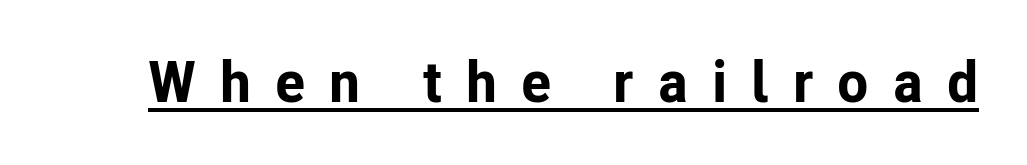
The image shows 57 px bold sans-serif type, upright; set unusually wide letter spacing (+0.42 em), underlined; low stroke contrast and a medium x-height.
